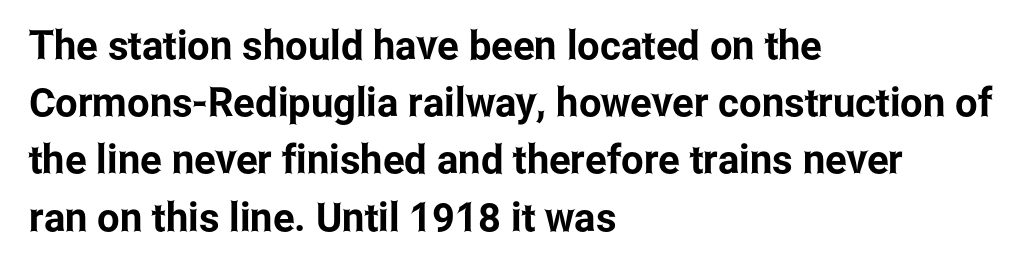
{"serif": "no", "italic": "no", "width": "condensed", "stroke_contrast": "low", "x_height": "medium", "monospaced": "no", "underline": "no", "align": "left", "line_spacing": "normal", "line_spacing_ratio": 1.43, "letter_spacing": "normal", "letter_spacing_em": 0.0, "glyph_px": 40}
